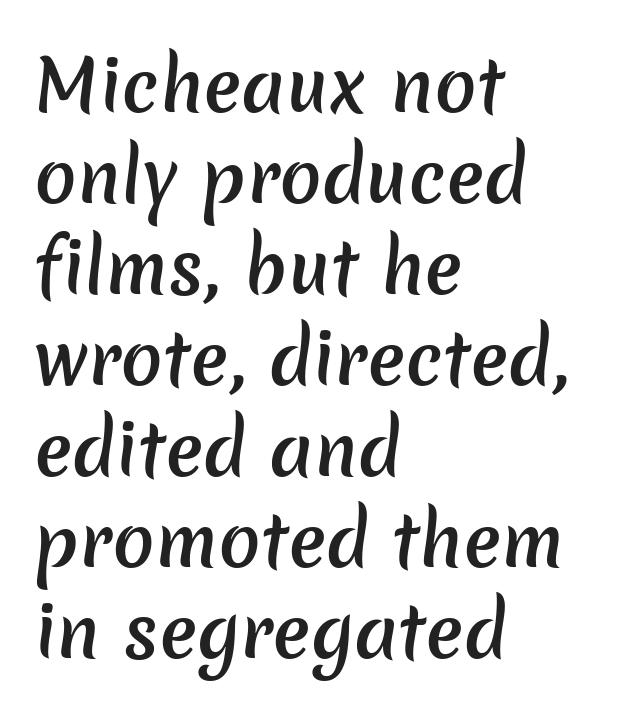
The image shows 70 px semibold sans-serif type; set left-aligned, normal line spacing (1.3x), normal letter spacing, not underlined; low stroke contrast and a medium x-height.
